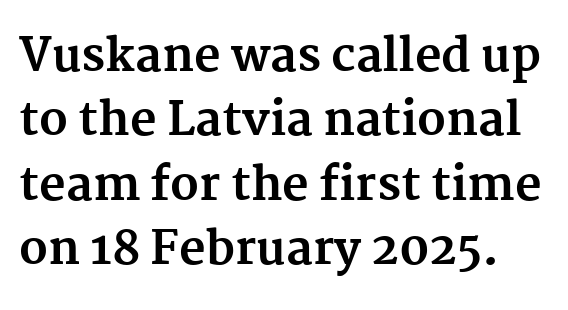
{"serif": "yes", "italic": "no", "bold": "yes", "weight": "bold", "width": "normal", "stroke_contrast": "medium", "x_height": "medium", "monospaced": "no", "underline": "no", "line_spacing": "normal", "line_spacing_ratio": 1.4, "letter_spacing": "normal", "letter_spacing_em": 0.0, "glyph_px": 46}
